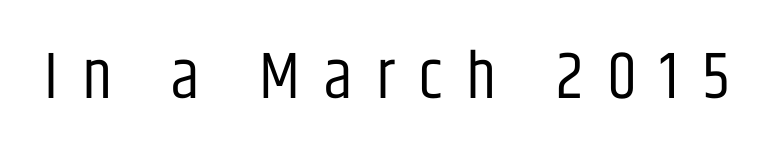
The image shows 67 px regular-weight, condensed sans-serif type, upright; set unusually wide letter spacing (+0.35 em), not underlined; low stroke contrast and a large x-height.
